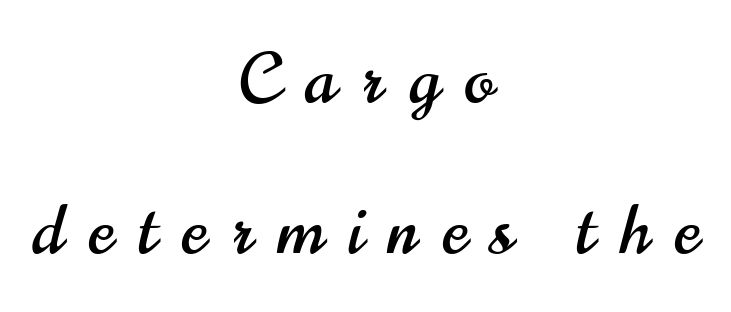
{"serif": "no", "width": "condensed", "stroke_contrast": "high", "x_height": "small", "monospaced": "no", "underline": "no", "align": "center", "line_spacing": "loose", "line_spacing_ratio": 2.19, "letter_spacing": "wide", "letter_spacing_em": 0.36, "glyph_px": 69}
